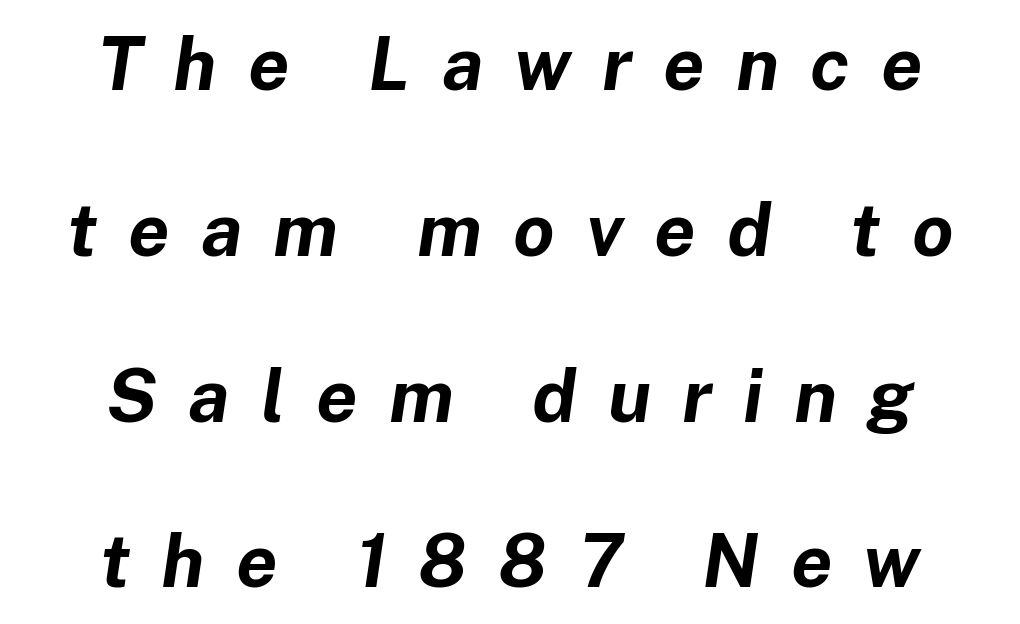
Is the type slanted? Yes — the strokes lean at a clear angle. How are the letters spaced? Widely, with obvious added tracking. Here the designer chose a conventional face with non-uniform glyph widths. Bold? Absolutely — the strokes are thick and heavy.
